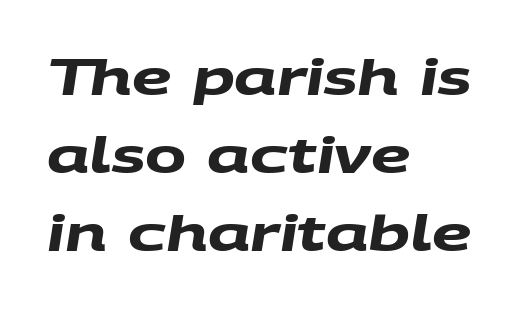
Q: Is the text bold? A: Yes.
Q: Is the typeface a serif or a sans-serif typeface? A: Sans-serif.
Q: Is the text underlined? A: No.
Q: How is the paragraph aligned? A: Left-aligned.
Q: Is the spacing between letters normal or unusually wide? A: Normal.
Q: Is the spacing between lines tight, normal or loose? A: Normal.
Q: Width (condensed, normal, or wide)? A: Wide.
Q: Stroke contrast? A: Medium.
Q: x-height? A: Large.
Q: Monospaced? A: No.
